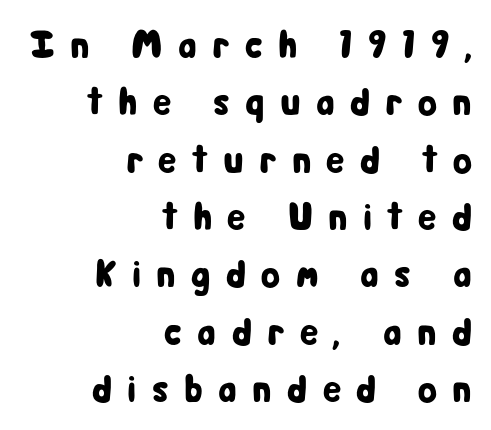
{"serif": "no", "italic": "no", "width": "condensed", "stroke_contrast": "low", "x_height": "medium", "monospaced": "no", "underline": "no", "align": "right", "line_spacing": "normal", "line_spacing_ratio": 1.47, "letter_spacing": "wide", "letter_spacing_em": 0.39, "glyph_px": 39}
